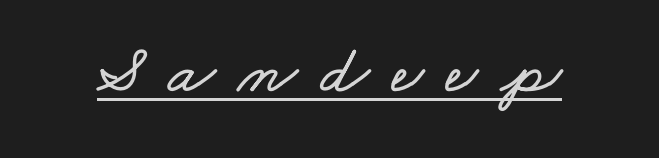
{"width": "wide", "stroke_contrast": "low", "x_height": "small", "monospaced": "no", "underline": "yes", "letter_spacing": "wide", "letter_spacing_em": 0.33, "glyph_px": 69}
